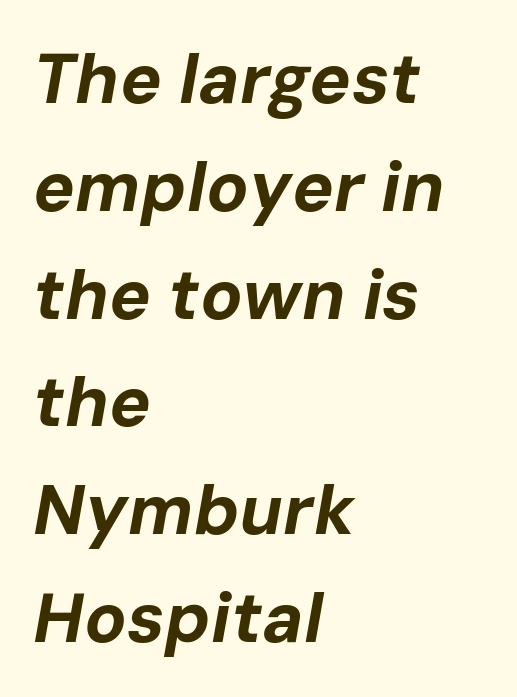
{"italic": "yes", "lean": "right", "slant_degrees": 10, "bold": "yes", "weight": "bold", "width": "normal", "stroke_contrast": "low", "x_height": "medium", "monospaced": "no", "underline": "no", "align": "left", "line_spacing": "normal", "line_spacing_ratio": 1.54, "letter_spacing": "normal", "letter_spacing_em": 0.0, "glyph_px": 70}
